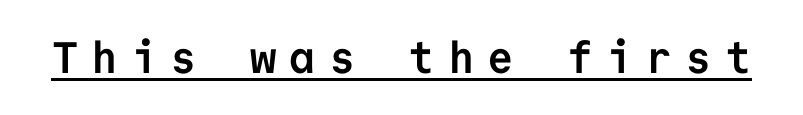
Underlined type. The letters march in equal steps, a hallmark of fixed-pitch type. Tracking value appears strongly positive — letters spread wide. Quick note: not italic, upright. The face used here is a sans, in the tradition of grotesques and geometrics. Plenty of ink on the page — the face is bold.
